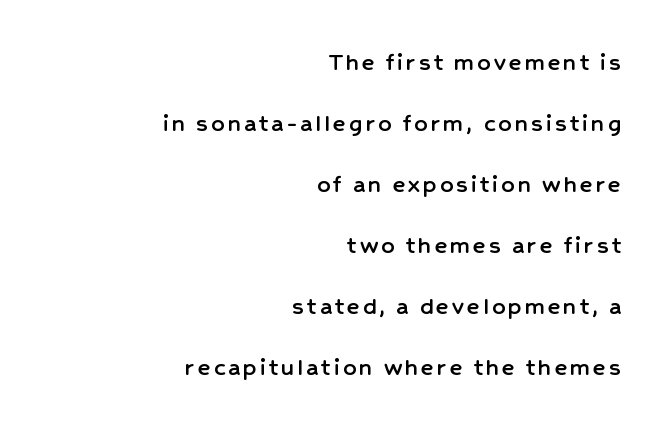
The image shows 26 px text type, upright; set right-aligned, loose line spacing (2.35x), not underlined.
